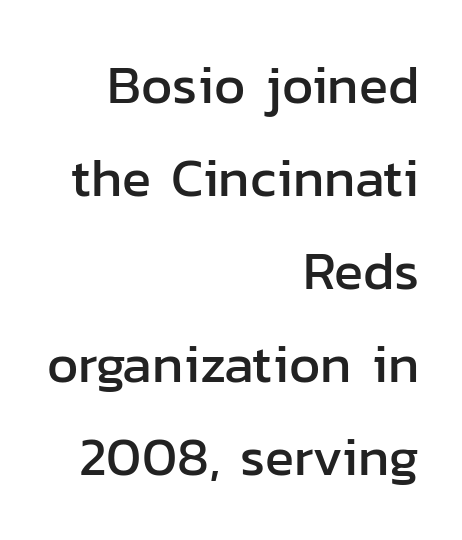
Q: Is the text italic (slanted)? A: No, it is upright.
Q: Is the typeface a serif or a sans-serif typeface? A: Sans-serif.
Q: Is the text underlined? A: No.
Q: How is the paragraph aligned? A: Right-aligned.
Q: Is the spacing between letters normal or unusually wide? A: Normal.
Q: Width (condensed, normal, or wide)? A: Normal.
Q: Stroke contrast? A: Low.
Q: x-height? A: Medium.
Q: Monospaced? A: No.
